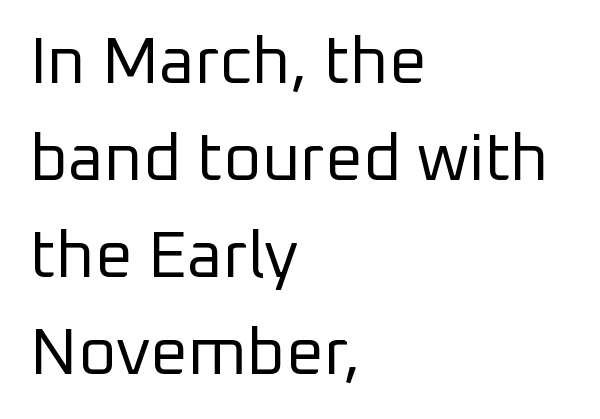
Q: Is the text bold? A: No.
Q: Is the text italic (slanted)? A: No, it is upright.
Q: Is the typeface a serif or a sans-serif typeface? A: Sans-serif.
Q: Is the text underlined? A: No.
Q: How is the paragraph aligned? A: Left-aligned.
Q: Is the spacing between letters normal or unusually wide? A: Normal.
Q: Is the spacing between lines tight, normal or loose? A: Normal.
Q: Width (condensed, normal, or wide)? A: Normal.
Q: Stroke contrast? A: Low.
Q: x-height? A: Medium.
Q: Monospaced? A: No.
